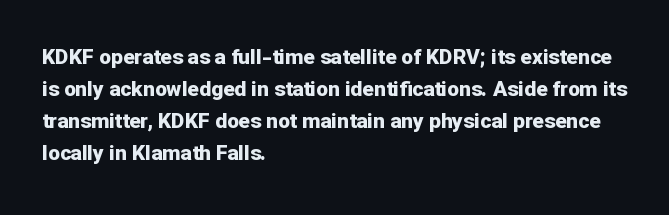
{"italic": "no", "bold": "yes", "underline": "no", "align": "left", "line_spacing": "normal", "line_spacing_ratio": 1.53, "letter_spacing": "normal", "letter_spacing_em": 0.0, "glyph_px": 21}
